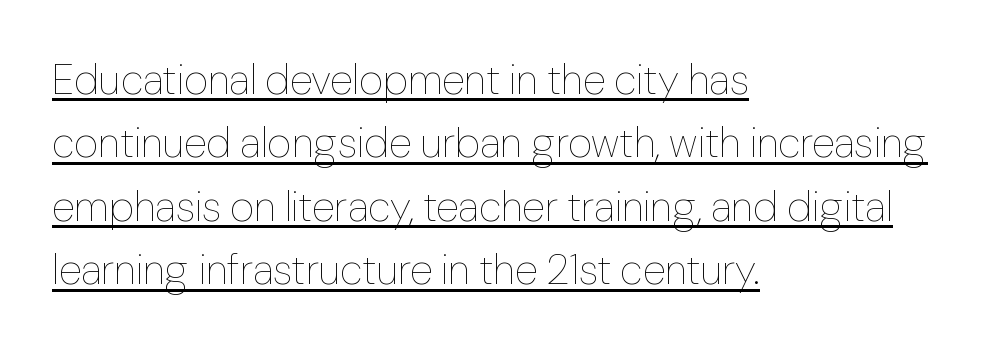
The image shows 42 px thin type, upright; set left-aligned, normal line spacing (1.51x), normal letter spacing, underlined; low stroke contrast and a medium x-height.
